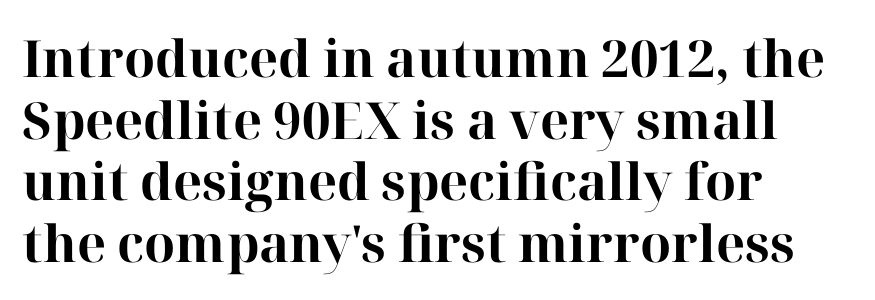
Q: Is the text bold? A: Yes.
Q: Is the text italic (slanted)? A: No, it is upright.
Q: Is the typeface a serif or a sans-serif typeface? A: Serif.
Q: Is the text underlined? A: No.
Q: How is the paragraph aligned? A: Left-aligned.
Q: Is the spacing between letters normal or unusually wide? A: Normal.
Q: Width (condensed, normal, or wide)? A: Normal.
Q: Stroke contrast? A: High.
Q: x-height? A: Medium.
Q: Monospaced? A: No.
